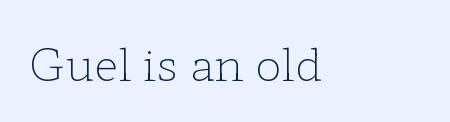
The image shows 45 px light, wide serif type, upright; set left-aligned, normal letter spacing, not underlined; low stroke contrast and a medium x-height.
